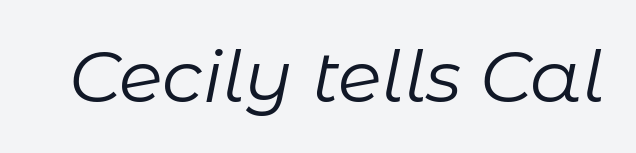
The image shows 72 px regular-weight type, italic (leaning right); set normal letter spacing, not underlined; low stroke contrast and a medium x-height.
